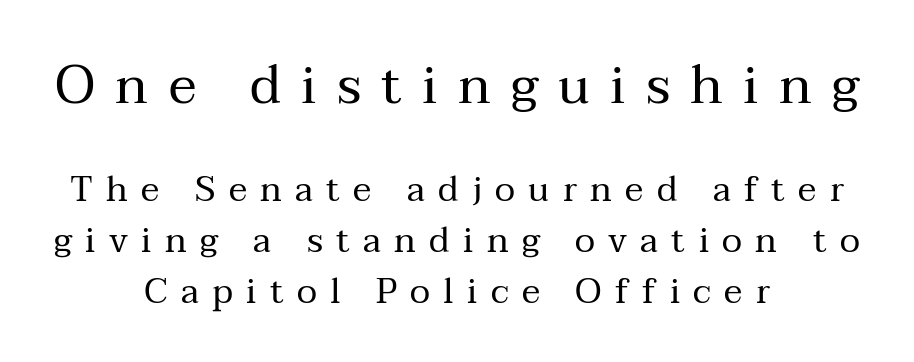
Think of a printed novel: that variable character pitch is what you see here. Larger block? The one above; the one below is distinctly smaller. What's the leading like? Ordinary, nothing unusual. This rendering widens character spacing well past its baseline value. The lines are quadded center. Ordinary non-slanted type is in use.
